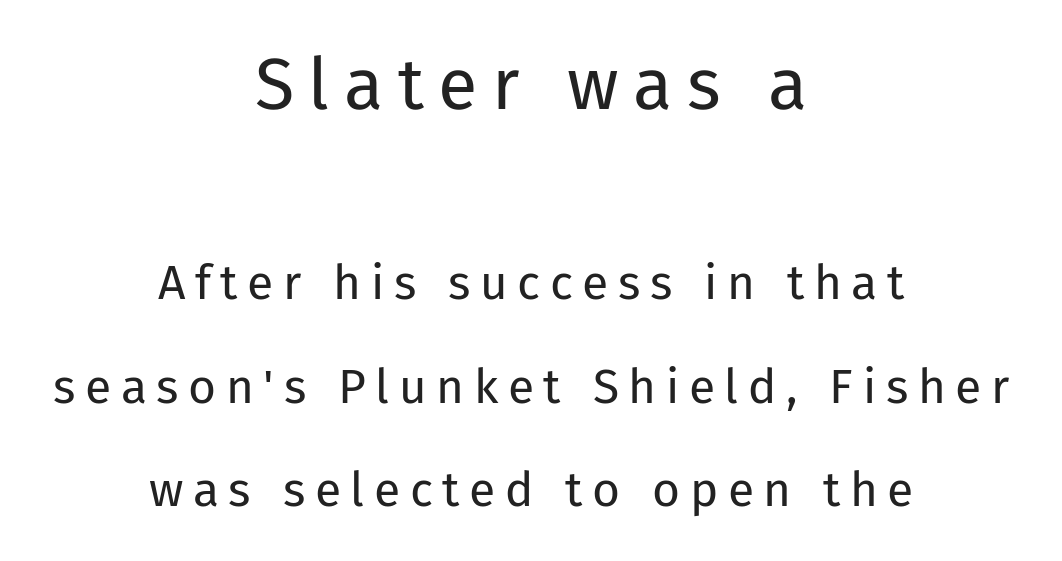
Leading is clearly above the norm, producing a sparse column. The initial chunk of copy outweighs the following chunk in type size. Between one letter and the next there's a generous, obvious gap. These lines are composed in type without serifs. In terms of posture, this sample is upright.
